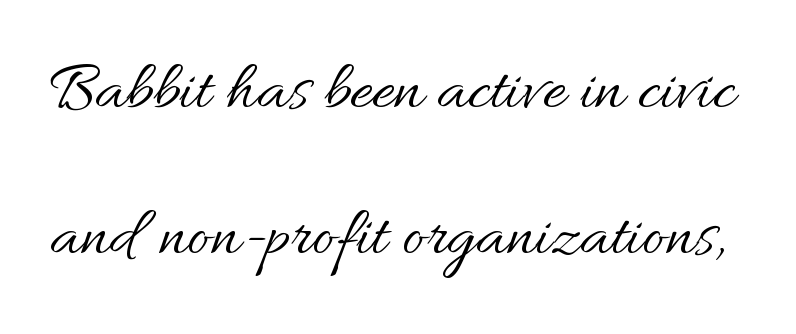
{"bold": "no", "weight": "regular", "width": "normal", "stroke_contrast": "medium", "x_height": "small", "monospaced": "no", "underline": "no", "line_spacing": "loose", "line_spacing_ratio": 2.11, "letter_spacing": "normal", "letter_spacing_em": 0.0, "glyph_px": 69}
